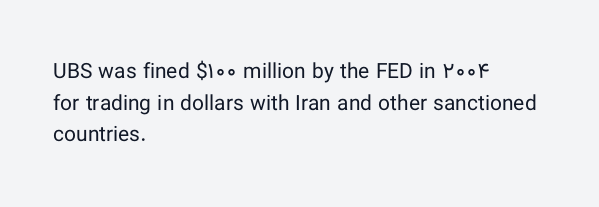
Style check: upright. Leftover space on each line is placed entirely after the last word. The rows are spaced the way most documents space them. The font is comparable to plain body text, perhaps lighter. Honestly, there is no underline to notice here at all. Nobody touched the tracking dial on this one.
